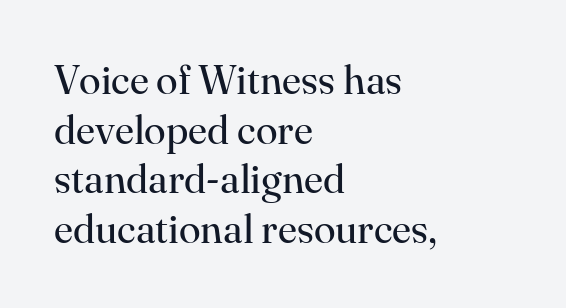
Are there feet on the stems? There are — it's a serif. Ordinary non-slanted type is in use. A typesetter would call this proportional, since set widths differ per character. Caption: standard tracking, unaltered.
